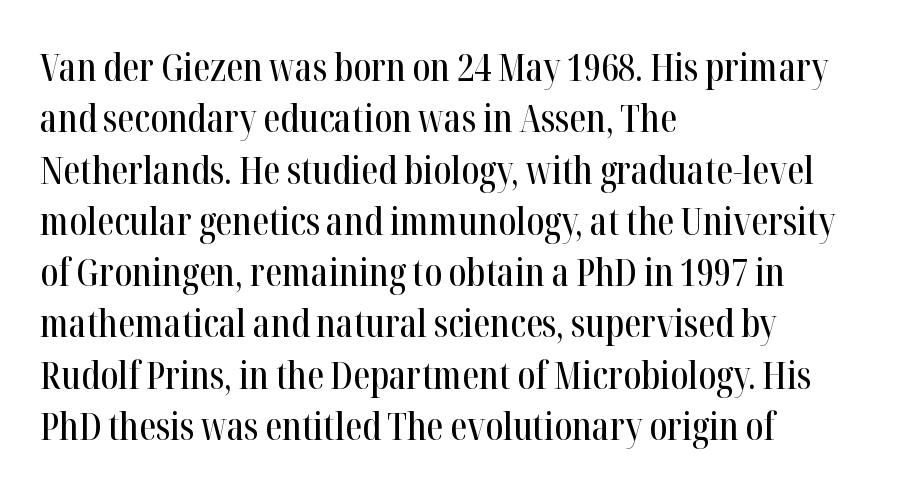
The image shows 38 px condensed serif type, upright; set left-aligned, normal line spacing (1.35x), normal letter spacing, not underlined; high stroke contrast and a medium x-height.
